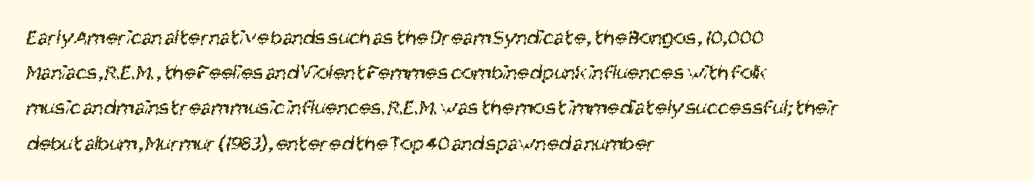
Q: Is the text bold? A: No.
Q: Is the text underlined? A: No.
Q: How is the paragraph aligned? A: Left-aligned.
Q: Is the spacing between letters normal or unusually wide? A: Normal.
Q: Is the spacing between lines tight, normal or loose? A: Normal.
